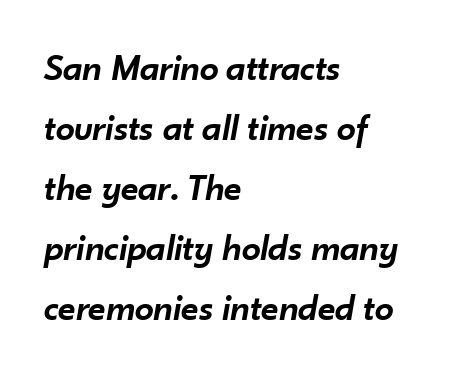
{"italic": "yes", "lean": "right", "slant_degrees": 10, "bold": "semi", "weight": "semibold", "width": "normal", "stroke_contrast": "low", "x_height": "small", "monospaced": "no", "underline": "no", "align": "left", "line_spacing": "normal", "line_spacing_ratio": 1.58, "letter_spacing": "normal", "letter_spacing_em": 0.0, "glyph_px": 38}
